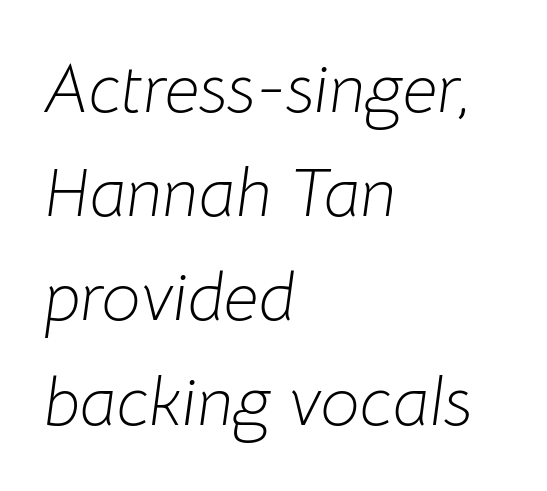
{"italic": "yes", "lean": "right", "slant_degrees": 8, "bold": "no", "weight": "light", "width": "normal", "stroke_contrast": "low", "x_height": "medium", "monospaced": "no", "underline": "no", "align": "left", "line_spacing": "normal", "line_spacing_ratio": 1.51, "letter_spacing": "normal", "letter_spacing_em": 0.0, "glyph_px": 69}
